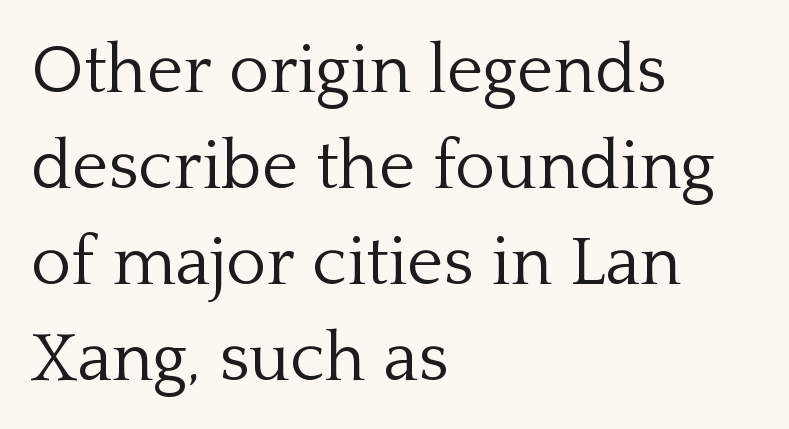
The image shows 69 px light serif type, upright; set left-aligned, normal line spacing (1.39x), normal letter spacing, not underlined; low stroke contrast and a medium x-height.
